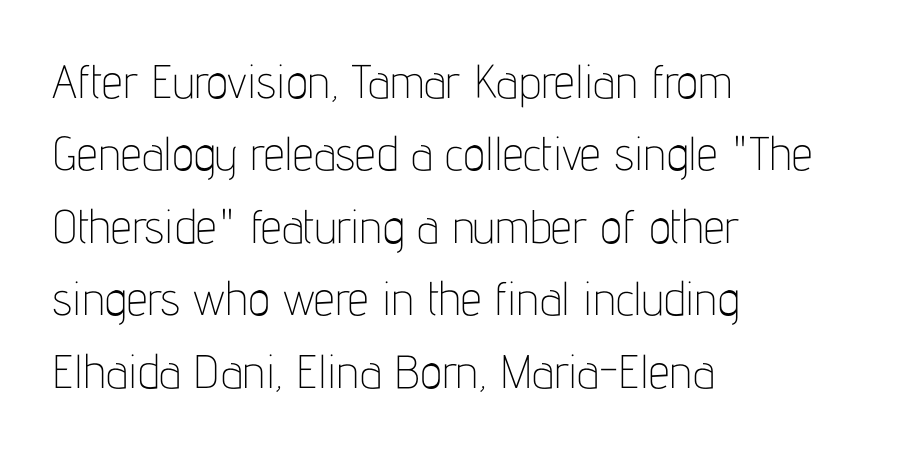
Q: Is the text bold? A: No.
Q: Is the text italic (slanted)? A: No, it is upright.
Q: Is the typeface a serif or a sans-serif typeface? A: Sans-serif.
Q: Is the text underlined? A: No.
Q: How is the paragraph aligned? A: Left-aligned.
Q: Is the spacing between letters normal or unusually wide? A: Normal.
Q: Is the spacing between lines tight, normal or loose? A: Normal.
Q: Width (condensed, normal, or wide)? A: Condensed.
Q: Stroke contrast? A: Low.
Q: x-height? A: Medium.
Q: Monospaced? A: No.
